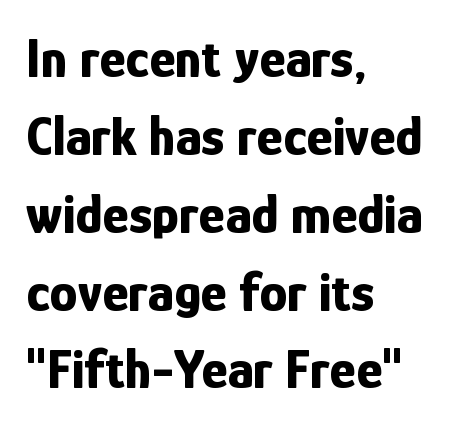
{"serif": "no", "italic": "no", "bold": "yes", "weight": "bold", "width": "condensed", "stroke_contrast": "low", "x_height": "medium", "monospaced": "no", "underline": "no", "align": "left", "line_spacing": "normal", "line_spacing_ratio": 1.39, "letter_spacing": "normal", "letter_spacing_em": 0.0, "glyph_px": 56}
